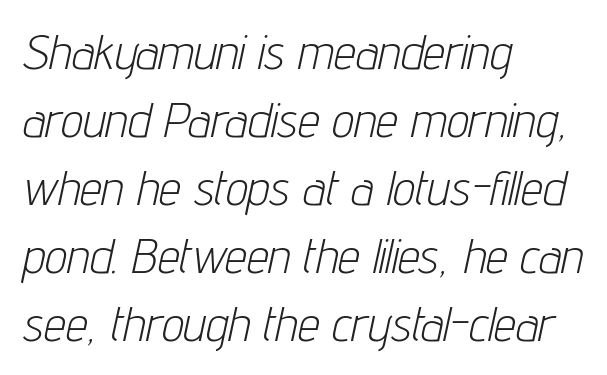
{"italic": "yes", "lean": "right", "slant_degrees": 12, "bold": "no", "weight": "light", "width": "condensed", "stroke_contrast": "low", "x_height": "medium", "monospaced": "no", "underline": "no", "align": "left", "line_spacing": "normal", "line_spacing_ratio": 1.39, "letter_spacing": "normal", "letter_spacing_em": 0.0, "glyph_px": 49}
